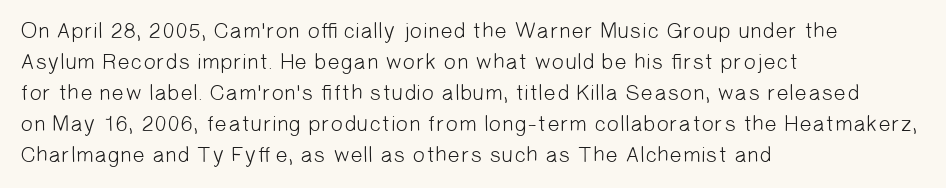
Q: Is the text bold? A: No.
Q: Is the text underlined? A: No.
Q: How is the paragraph aligned? A: Left-aligned.
Q: Is the spacing between letters normal or unusually wide? A: Normal.
Q: Is the spacing between lines tight, normal or loose? A: Normal.
